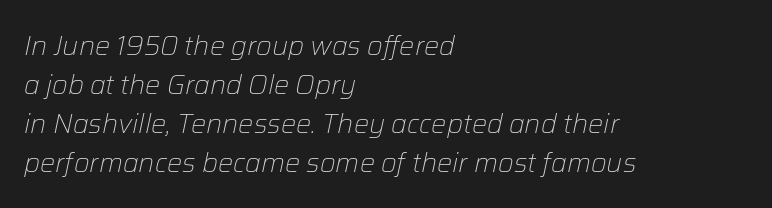
Style check: oblique. What's the leading like? Ordinary, nothing unusual. Students, note that the glyphs here touch the page at normal intervals. Underline: absent. If you drew a ruler down the left edge, every line would touch it.
